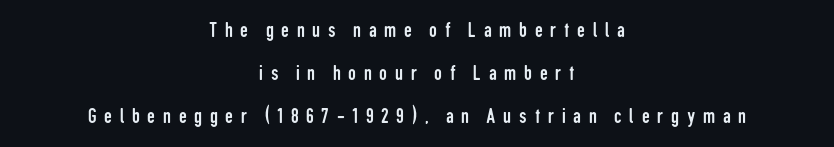
{"italic": "no", "bold": "no", "underline": "no", "align": "center", "line_spacing": "loose", "line_spacing_ratio": 1.95, "letter_spacing": "wide", "letter_spacing_em": 0.35, "glyph_px": 22}
